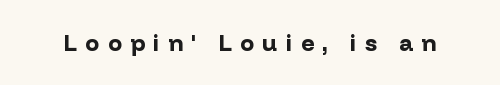
{"italic": "no", "bold": "yes", "underline": "no", "letter_spacing": "wide", "letter_spacing_em": 0.37, "glyph_px": 23}
